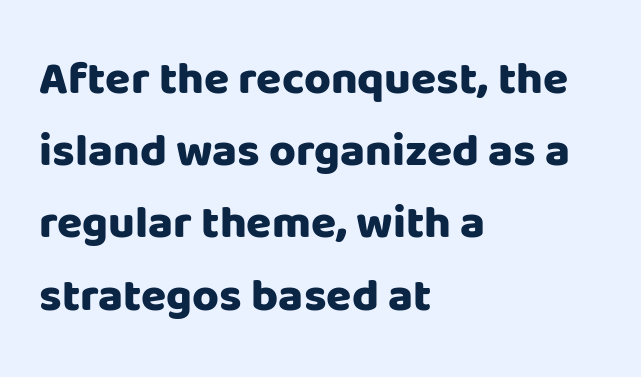
The image shows 46 px heavy sans-serif type, upright; set left-aligned, normal line spacing (1.57x), normal letter spacing, not underlined; low stroke contrast and a large x-height.
